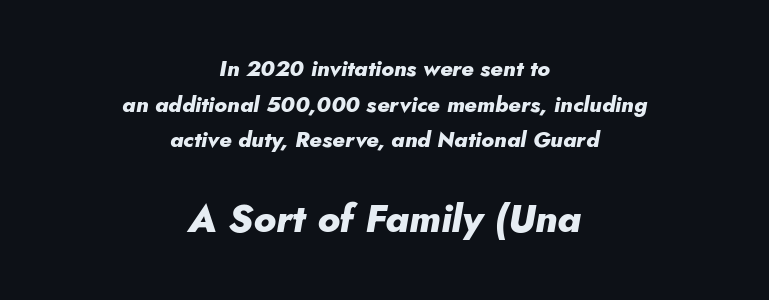
Q: Is the text bold? A: Yes.
Q: Is the text italic (slanted)? A: Yes, it leans right by about 5 degrees.
Q: Is the text underlined? A: No.
Q: How is the paragraph aligned? A: Centered.
Q: Is the spacing between letters normal or unusually wide? A: Normal.
Q: Is the spacing between lines tight, normal or loose? A: Normal.
Q: Which block of text is set in a larger size, the first (top) or the second (bottom)? A: The second (bottom) one.
Q: Width (condensed, normal, or wide)? A: Normal.
Q: Stroke contrast? A: Low.
Q: x-height? A: Small.
Q: Monospaced? A: No.
